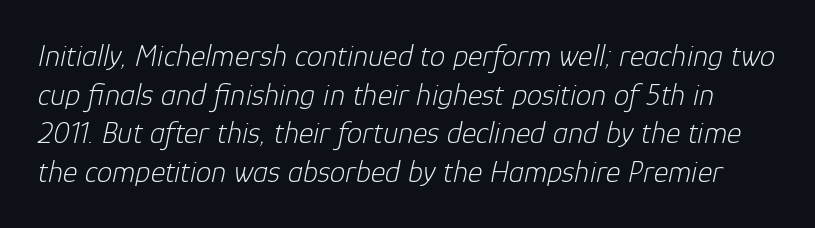
Q: Is the text bold? A: No.
Q: Is the text italic (slanted)? A: Yes, it leans right by about 12 degrees.
Q: Is the text underlined? A: No.
Q: Is the spacing between letters normal or unusually wide? A: Normal.
Q: Is the spacing between lines tight, normal or loose? A: Normal.
Q: Width (condensed, normal, or wide)? A: Normal.
Q: Stroke contrast? A: Low.
Q: x-height? A: Medium.
Q: Monospaced? A: No.
